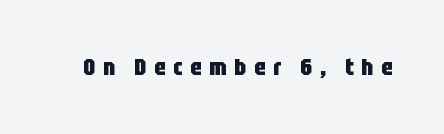
Plenty of ink on the page — the face is bold. The passage shown is not underscored anywhere. Loose tracking; the words dissolve into strings of separated letters. The letters stand upright; this is a roman face.
